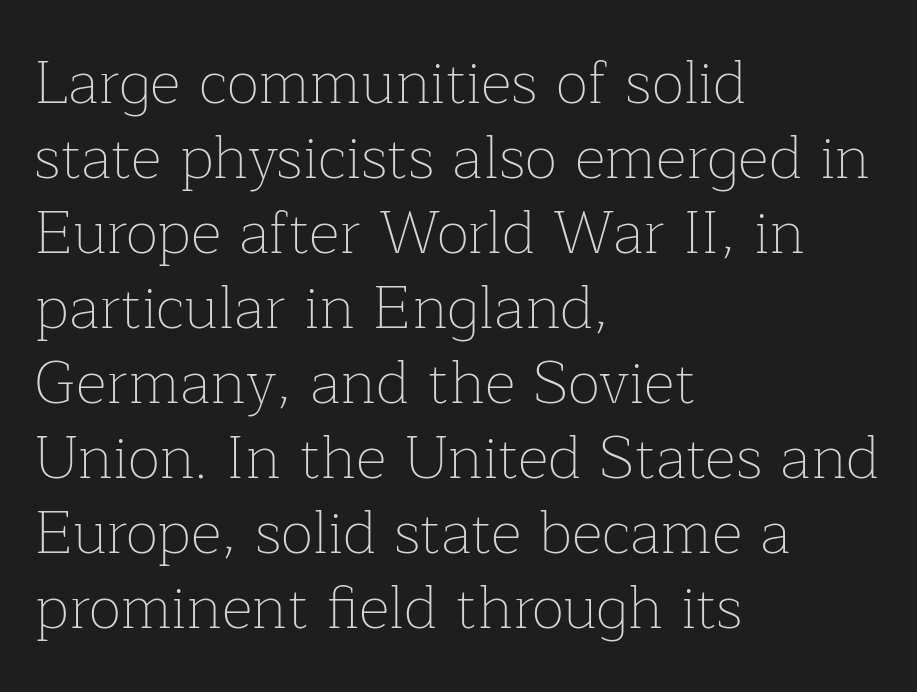
The image shows 60 px thin serif type, upright; set left-aligned, normal line spacing (1.25x), normal letter spacing, not underlined; low stroke contrast and a medium x-height.
